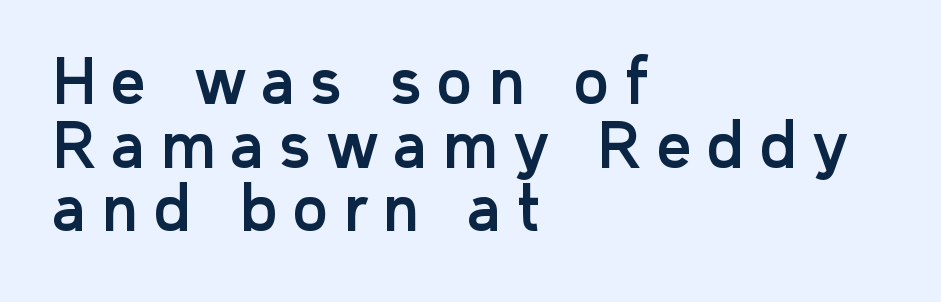
{"serif": "no", "italic": "no", "width": "normal", "stroke_contrast": "low", "x_height": "medium", "monospaced": "no", "underline": "no", "align": "left", "line_spacing": "tight", "line_spacing_ratio": 1.06, "letter_spacing": "wide", "letter_spacing_em": 0.27, "glyph_px": 60}
